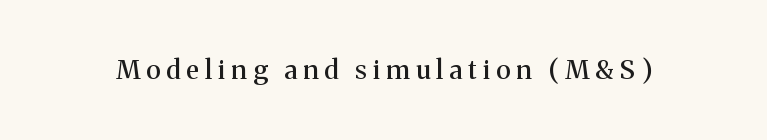
The image shows 26 px text type, upright; set unusually wide letter spacing (+0.23 em), not underlined.
